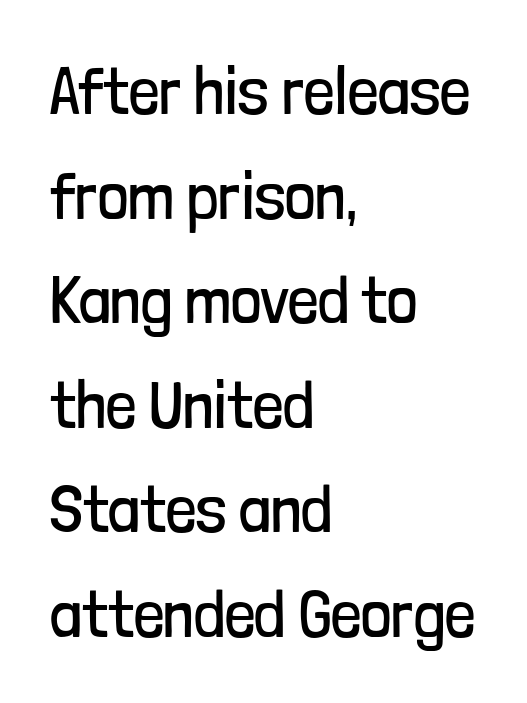
Q: Is the text bold? A: No.
Q: Is the text italic (slanted)? A: No, it is upright.
Q: Is the typeface a serif or a sans-serif typeface? A: Sans-serif.
Q: Is the text underlined? A: No.
Q: How is the paragraph aligned? A: Left-aligned.
Q: Is the spacing between letters normal or unusually wide? A: Normal.
Q: Is the spacing between lines tight, normal or loose? A: Normal.
Q: Width (condensed, normal, or wide)? A: Condensed.
Q: Stroke contrast? A: Low.
Q: x-height? A: Medium.
Q: Monospaced? A: No.
